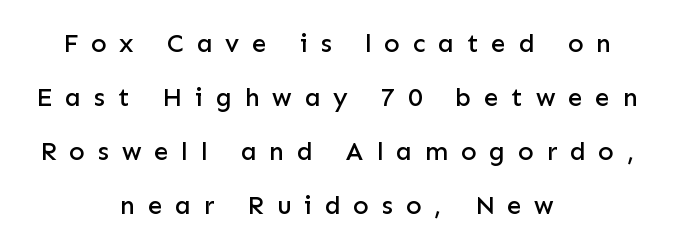
The image shows 26 px text type, upright; set centered, loose line spacing (2.08x), unusually wide letter spacing (+0.49 em), not underlined.
